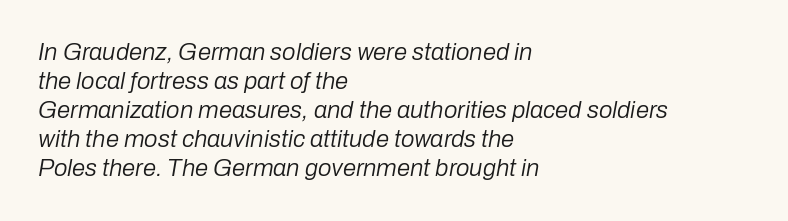
The image shows 24 px text type, italic (leaning right); set left-aligned, line spacing 1.21x, normal letter spacing, not underlined.
